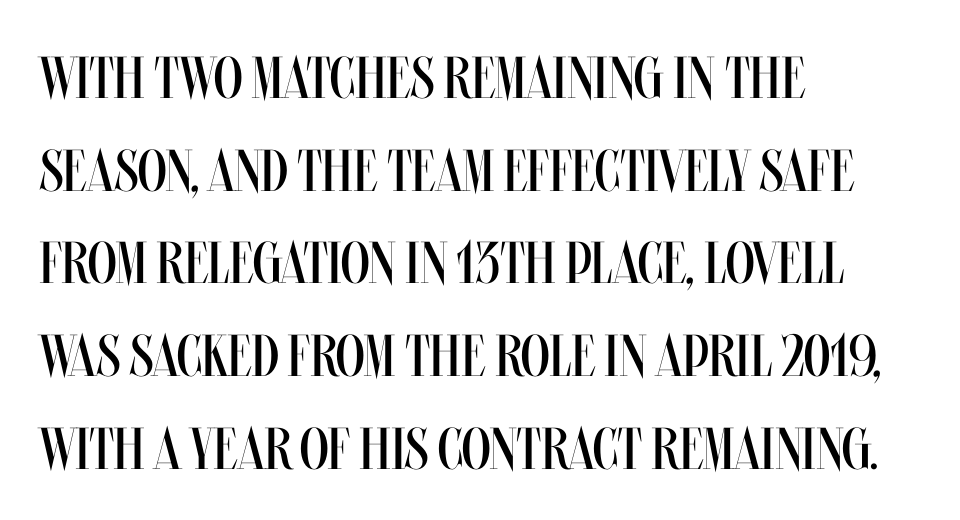
The image shows 59 px regular-weight, condensed type, upright; set left-aligned, normal line spacing (1.57x), normal letter spacing, not underlined; medium stroke contrast and a large x-height.
